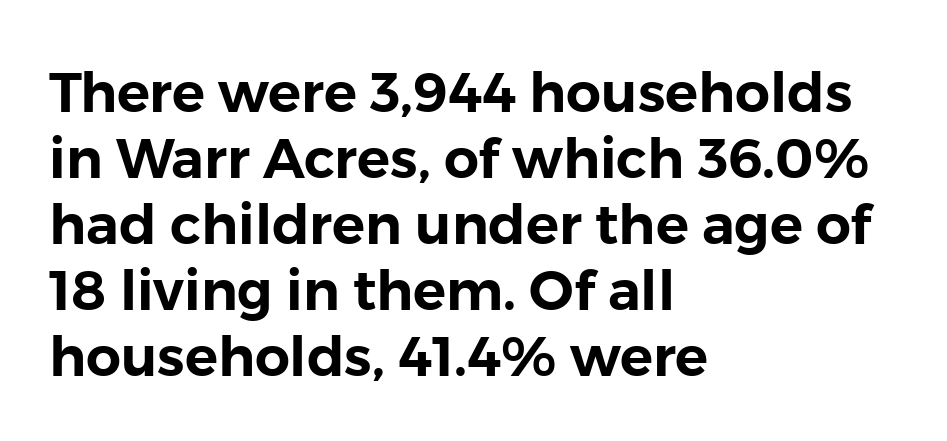
The image shows 55 px sans-serif type, upright; set left-aligned, line spacing 1.2x, normal letter spacing, not underlined; low stroke contrast and a medium x-height.
